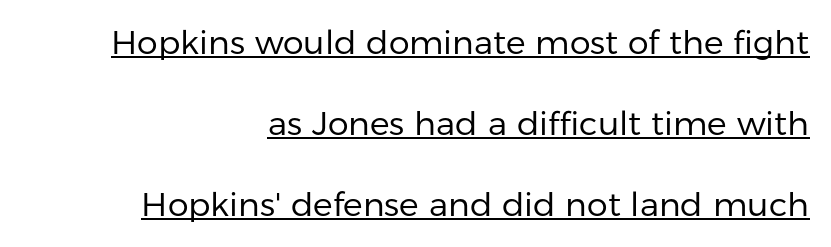
The image shows 33 px regular-weight sans-serif type, upright; set right-aligned, loose line spacing (2.45x), normal letter spacing, underlined; low stroke contrast and a medium x-height.
